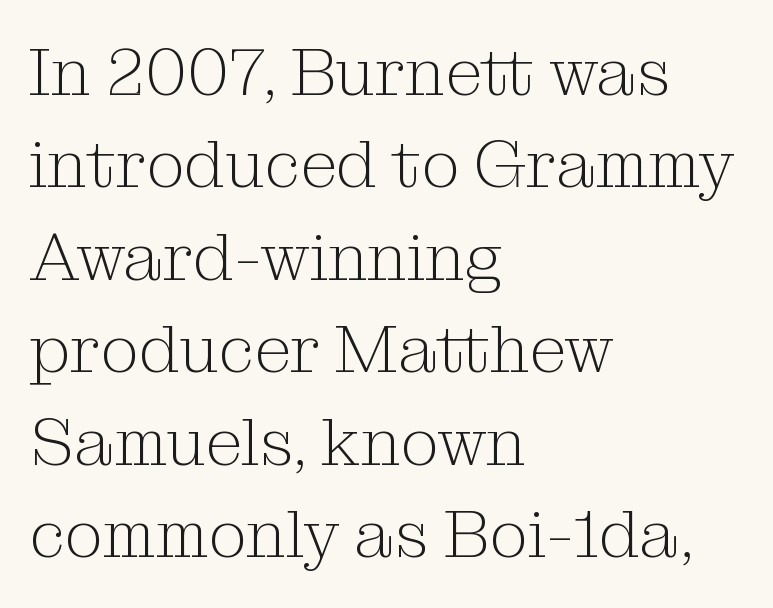
Q: Is the text bold? A: No.
Q: Is the text italic (slanted)? A: No, it is upright.
Q: Is the typeface a serif or a sans-serif typeface? A: Serif.
Q: Is the text underlined? A: No.
Q: How is the paragraph aligned? A: Left-aligned.
Q: Is the spacing between letters normal or unusually wide? A: Normal.
Q: Is the spacing between lines tight, normal or loose? A: Normal.
Q: Width (condensed, normal, or wide)? A: Normal.
Q: Stroke contrast? A: Medium.
Q: x-height? A: Medium.
Q: Monospaced? A: No.
